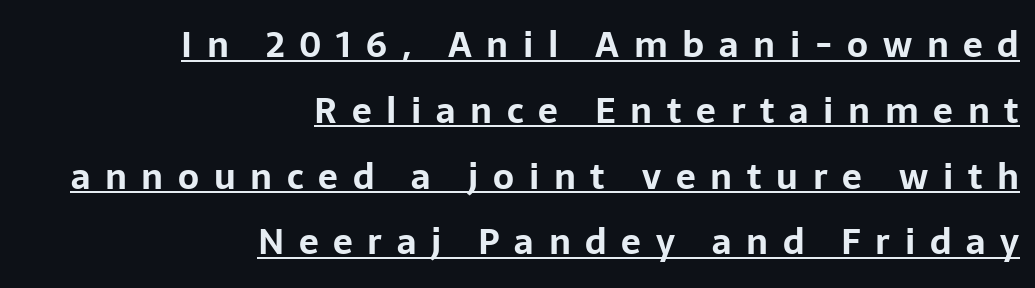
The image shows 35 px bold sans-serif type, upright; set right-aligned, line spacing 1.88x, unusually wide letter spacing (+0.42 em), underlined; low stroke contrast and a medium x-height.
